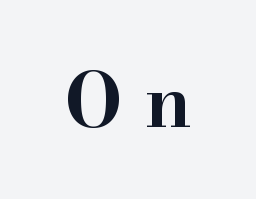
{"serif": "yes", "italic": "no", "bold": "yes", "weight": "bold", "width": "wide", "stroke_contrast": "high", "x_height": "small", "monospaced": "no", "underline": "no", "align": "center", "letter_spacing": "wide", "letter_spacing_em": 0.31, "glyph_px": 75}
